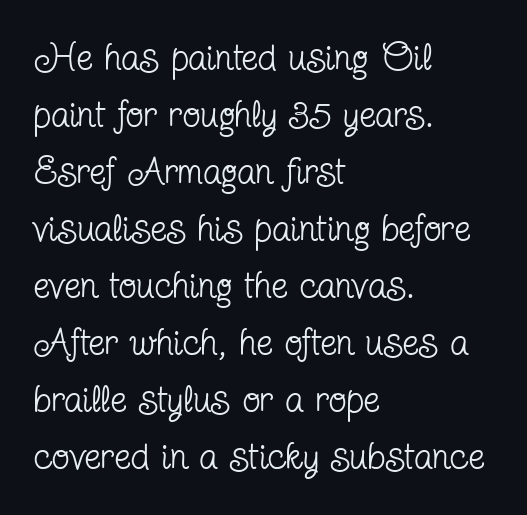
{"serif": "yes", "italic": "no", "bold": "no", "weight": "regular", "width": "condensed", "stroke_contrast": "low", "x_height": "medium", "monospaced": "no", "underline": "no", "align": "left", "line_spacing": "normal", "line_spacing_ratio": 1.54, "letter_spacing": "normal", "letter_spacing_em": 0.0, "glyph_px": 37}
